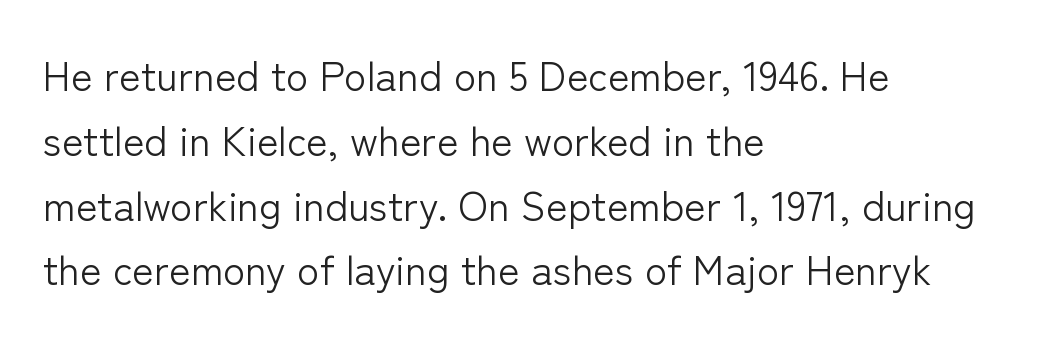
If you drew a line through each stem, it would be perfectly vertical. A typesetter would label this face a sans. Weight: in the light-to-regular range. Where is the straight margin? On the left. Looks like regular typesetting: each glyph gets only the width it needs.
